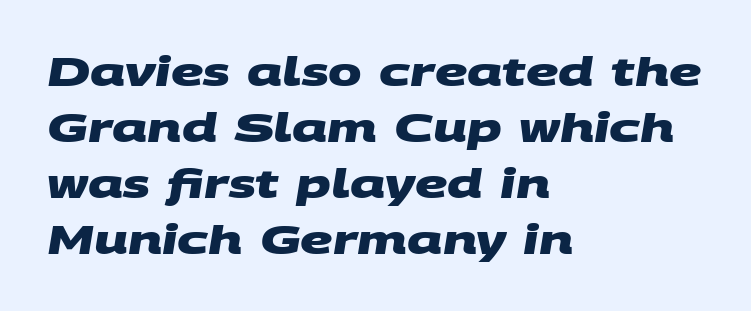
{"serif": "no", "bold": "yes", "weight": "heavy", "width": "wide", "stroke_contrast": "medium", "x_height": "large", "monospaced": "no", "underline": "no", "align": "left", "line_spacing": "normal", "line_spacing_ratio": 1.4, "letter_spacing": "normal", "letter_spacing_em": 0.0, "glyph_px": 40}
